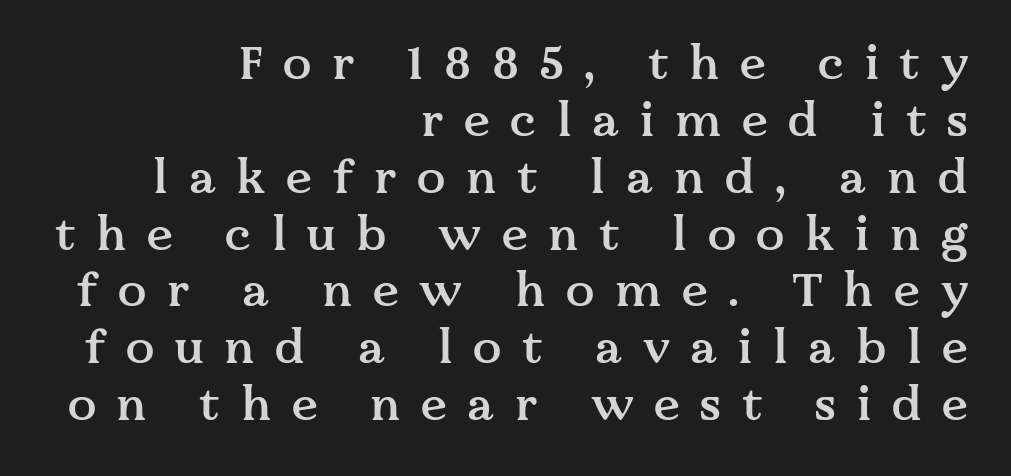
The image shows 47 px semibold serif type, upright; set right-aligned, line spacing 1.21x, unusually wide letter spacing (+0.44 em), not underlined; medium stroke contrast and a medium x-height.
